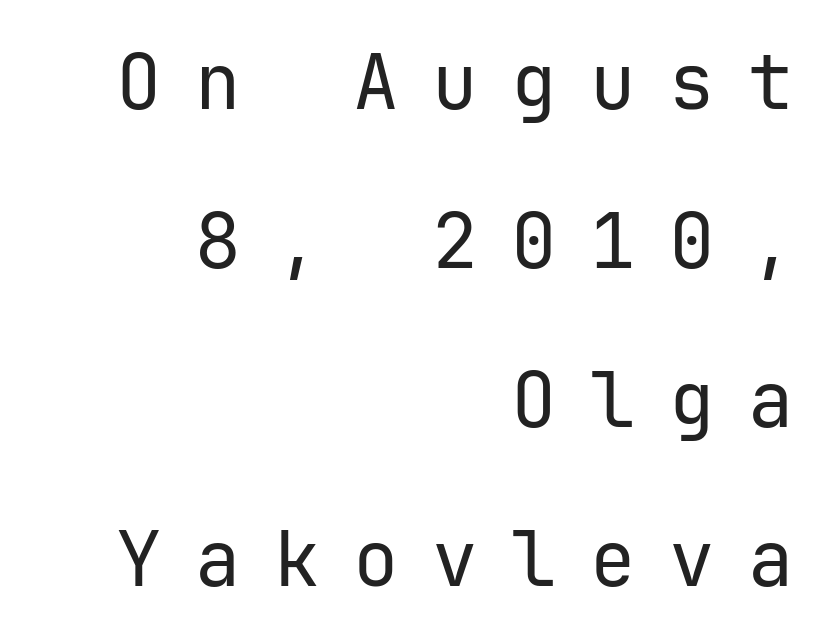
{"serif": "no", "italic": "no", "bold": "no", "weight": "regular", "width": "normal", "stroke_contrast": "low", "x_height": "medium", "monospaced": "yes", "underline": "no", "align": "right", "line_spacing": "loose", "line_spacing_ratio": 2.09, "letter_spacing": "wide", "letter_spacing_em": 0.44, "glyph_px": 76}
